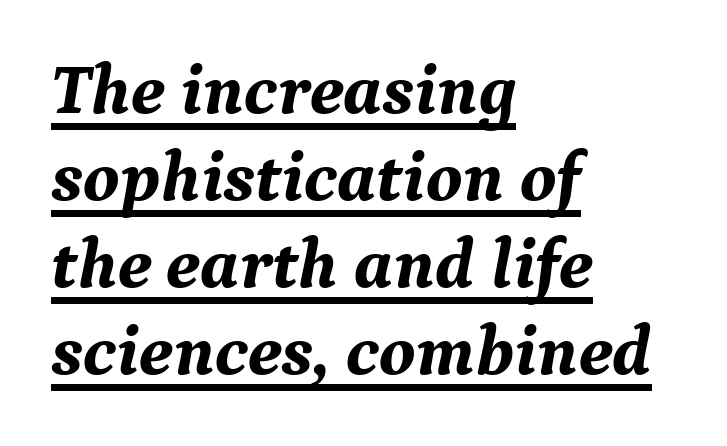
{"serif": "yes", "italic": "yes", "lean": "right", "slant_degrees": 9, "bold": "yes", "weight": "bold", "width": "normal", "stroke_contrast": "medium", "x_height": "medium", "monospaced": "no", "underline": "yes", "align": "left", "line_spacing_ratio": 1.21, "letter_spacing": "normal", "letter_spacing_em": 0.0, "glyph_px": 72}
